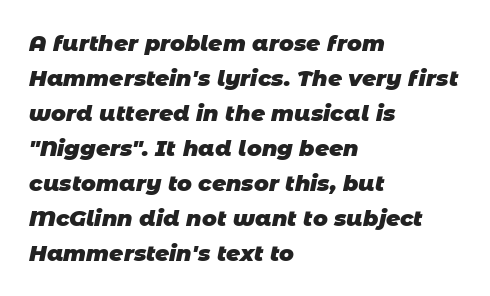
Q: Is the text bold? A: Yes.
Q: Is the text underlined? A: No.
Q: How is the paragraph aligned? A: Left-aligned.
Q: Is the spacing between letters normal or unusually wide? A: Normal.
Q: Is the spacing between lines tight, normal or loose? A: Normal.
